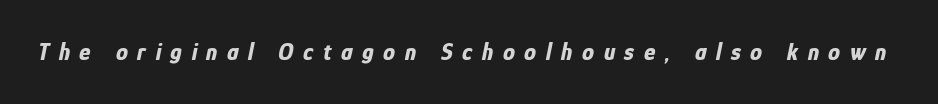
Q: Is the text bold? A: Yes.
Q: Is the text italic (slanted)? A: Yes, it leans right by about 12 degrees.
Q: Is the text underlined? A: No.
Q: Is the spacing between letters normal or unusually wide? A: Unusually wide.
